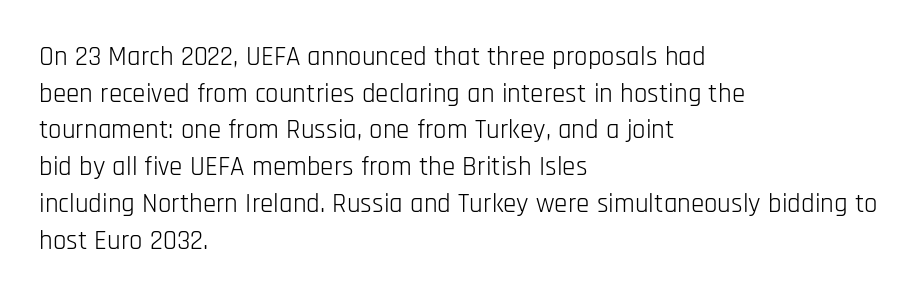
{"italic": "no", "bold": "no", "underline": "no", "align": "left", "line_spacing": "normal", "line_spacing_ratio": 1.36, "letter_spacing": "normal", "letter_spacing_em": 0.0, "glyph_px": 27}
